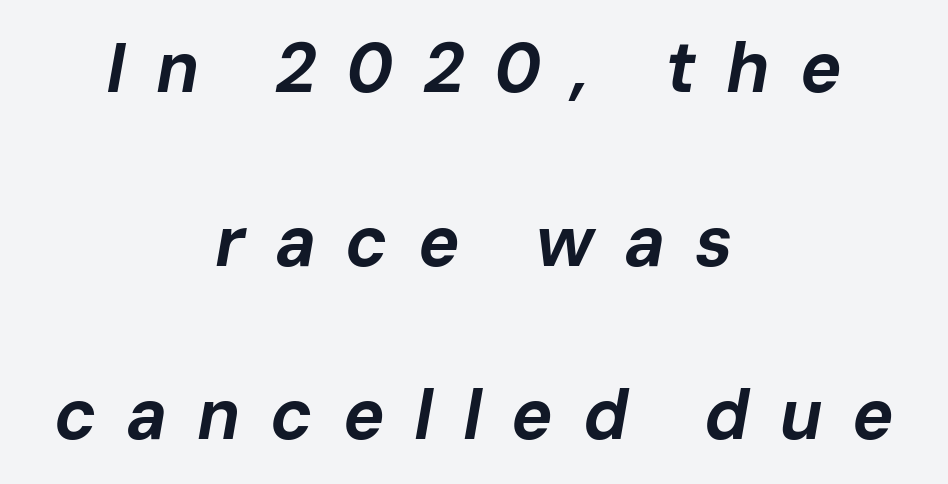
The image shows 70 px bold type, italic (leaning right); set centered, loose line spacing (2.48x), unusually wide letter spacing (+0.42 em), not underlined; low stroke contrast and a medium x-height.
